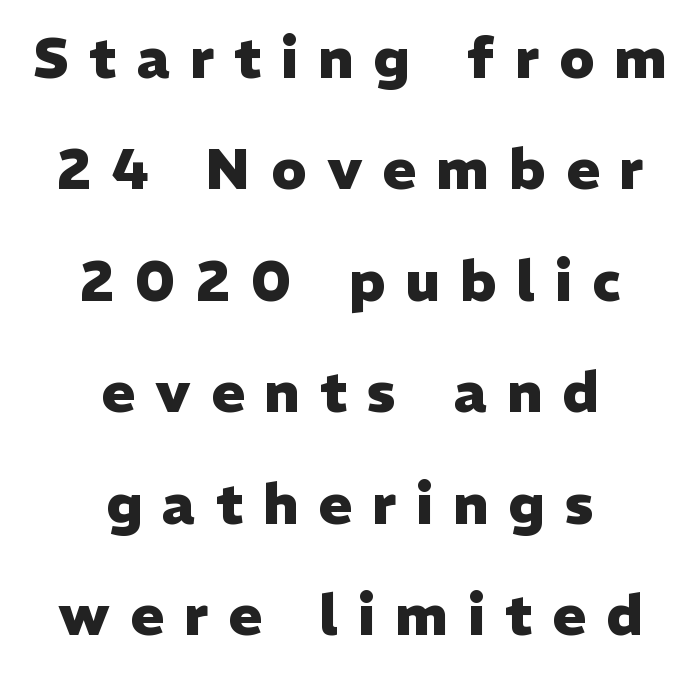
Q: Is the text bold? A: Yes.
Q: Is the text italic (slanted)? A: No, it is upright.
Q: Is the typeface a serif or a sans-serif typeface? A: Sans-serif.
Q: Is the text underlined? A: No.
Q: How is the paragraph aligned? A: Centered.
Q: Is the spacing between letters normal or unusually wide? A: Unusually wide.
Q: Is the spacing between lines tight, normal or loose? A: Loose.
Q: Width (condensed, normal, or wide)? A: Normal.
Q: Stroke contrast? A: Low.
Q: x-height? A: Medium.
Q: Monospaced? A: No.
